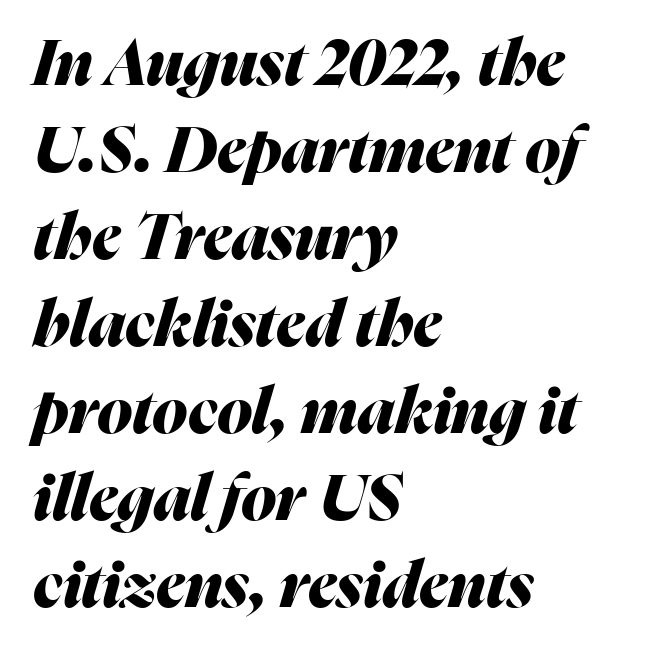
Q: Is the text bold? A: Yes.
Q: Is the text italic (slanted)? A: Yes, it leans right by about 16 degrees.
Q: Is the text underlined? A: No.
Q: How is the paragraph aligned? A: Left-aligned.
Q: Is the spacing between letters normal or unusually wide? A: Normal.
Q: Is the spacing between lines tight, normal or loose? A: Normal.
Q: Width (condensed, normal, or wide)? A: Normal.
Q: Stroke contrast? A: Medium.
Q: x-height? A: Medium.
Q: Monospaced? A: No.
